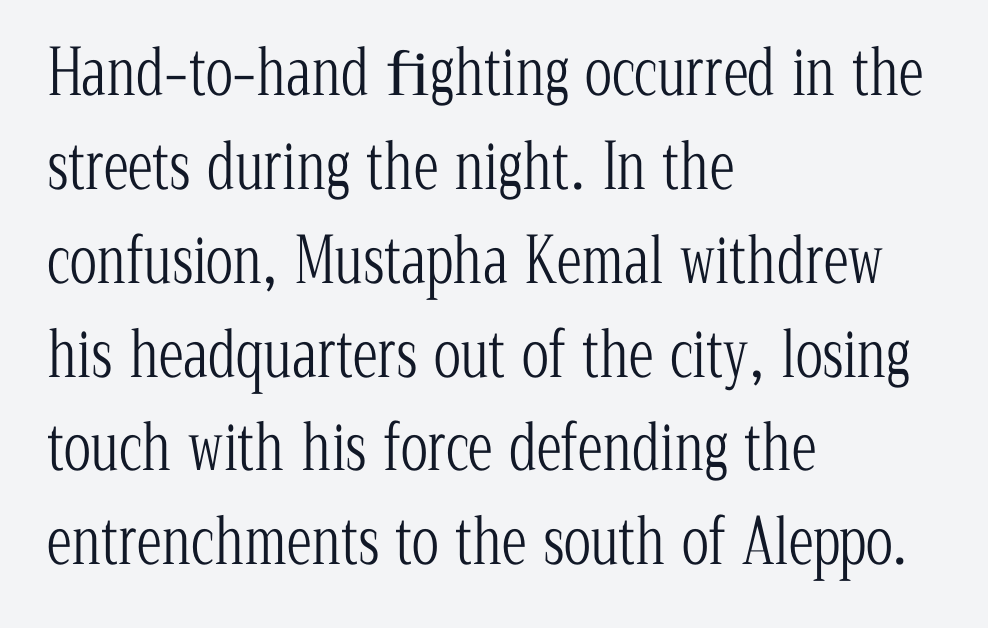
Q: Is the text bold? A: No.
Q: Is the text italic (slanted)? A: No, it is upright.
Q: Is the typeface a serif or a sans-serif typeface? A: Serif.
Q: Is the text underlined? A: No.
Q: How is the paragraph aligned? A: Left-aligned.
Q: Is the spacing between letters normal or unusually wide? A: Normal.
Q: Is the spacing between lines tight, normal or loose? A: Normal.
Q: Width (condensed, normal, or wide)? A: Condensed.
Q: Stroke contrast? A: Low.
Q: x-height? A: Medium.
Q: Monospaced? A: No.
